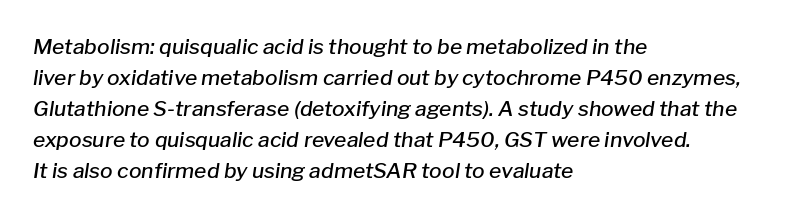
The image shows 21 px text type, italic (leaning right); set left-aligned, normal line spacing (1.48x), normal letter spacing, not underlined.
